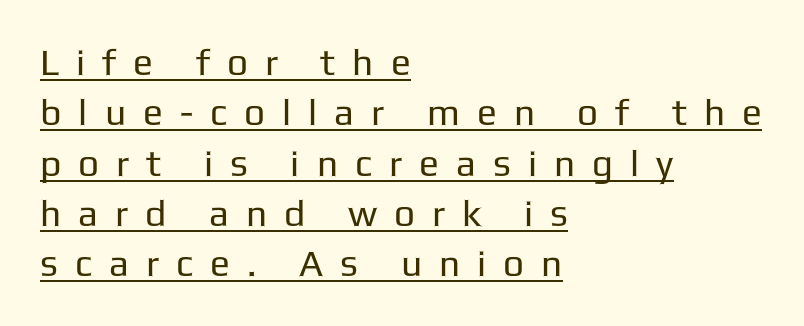
Q: Is the text bold? A: No.
Q: Is the text italic (slanted)? A: No, it is upright.
Q: Is the typeface a serif or a sans-serif typeface? A: Sans-serif.
Q: Is the text underlined? A: Yes.
Q: How is the paragraph aligned? A: Left-aligned.
Q: Is the spacing between letters normal or unusually wide? A: Unusually wide.
Q: Is the spacing between lines tight, normal or loose? A: Normal.
Q: Width (condensed, normal, or wide)? A: Normal.
Q: Stroke contrast? A: Low.
Q: x-height? A: Medium.
Q: Monospaced? A: No.
